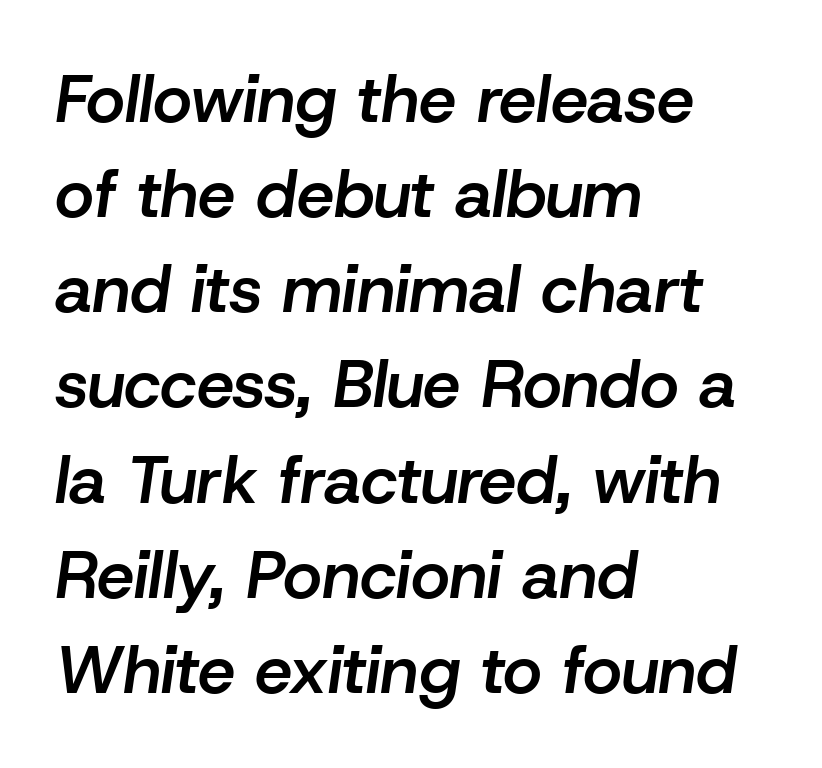
Bare-footed words on every line. Horizontal alignment here is leftward, the default for most running prose. Short note: letters normally spaced. A bit beefed up — I'd call it semibold rather than bold.
